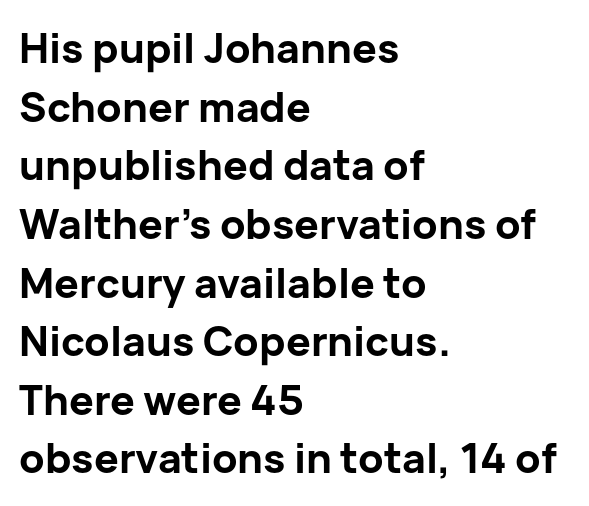
{"serif": "no", "italic": "no", "bold": "yes", "weight": "bold", "width": "normal", "stroke_contrast": "low", "x_height": "medium", "monospaced": "no", "underline": "no", "align": "left", "line_spacing": "normal", "line_spacing_ratio": 1.43, "letter_spacing": "normal", "letter_spacing_em": 0.0, "glyph_px": 41}
